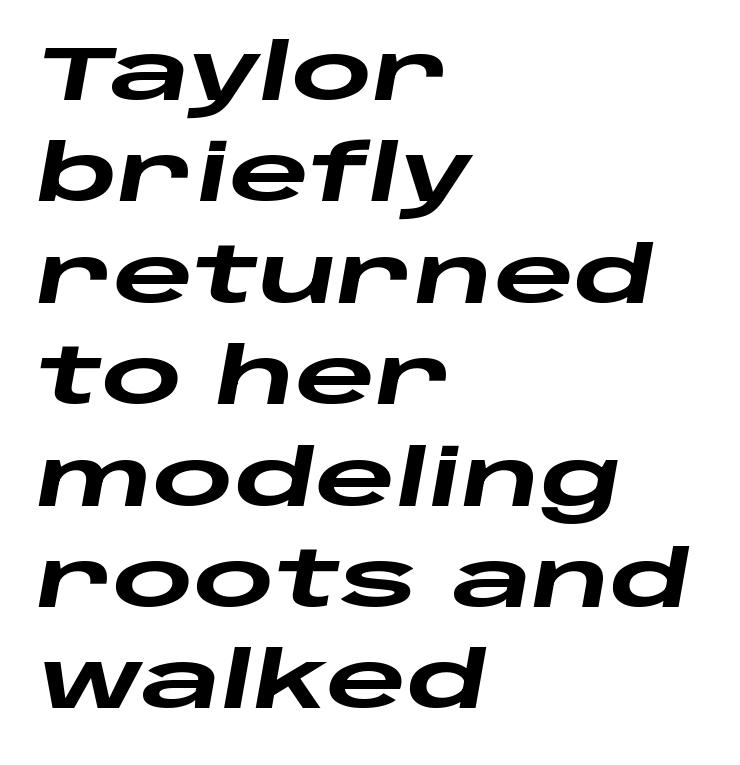
{"italic": "yes", "lean": "right", "slant_degrees": 10, "bold": "yes", "weight": "heavy", "width": "wide", "stroke_contrast": "low", "x_height": "large", "monospaced": "no", "underline": "no", "align": "left", "line_spacing": "normal", "line_spacing_ratio": 1.3, "letter_spacing": "normal", "letter_spacing_em": 0.0, "glyph_px": 78}
